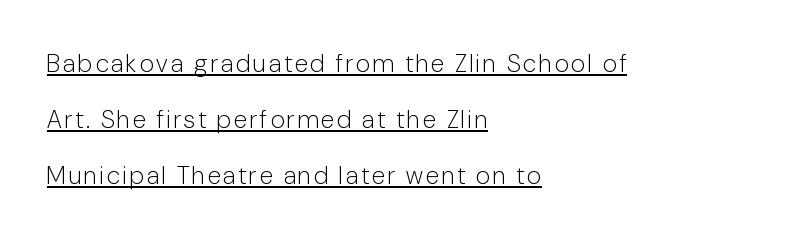
Q: Is the text bold? A: No.
Q: Is the text italic (slanted)? A: No, it is upright.
Q: Is the text underlined? A: Yes.
Q: How is the paragraph aligned? A: Left-aligned.
Q: Is the spacing between lines tight, normal or loose? A: Loose.
